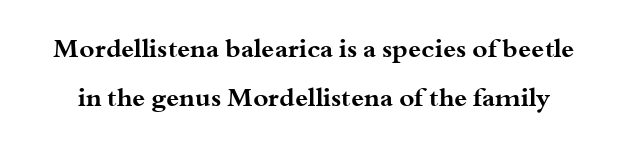
{"italic": "no", "bold": "yes", "underline": "no", "line_spacing_ratio": 1.87, "letter_spacing": "normal", "letter_spacing_em": 0.0, "glyph_px": 26}
